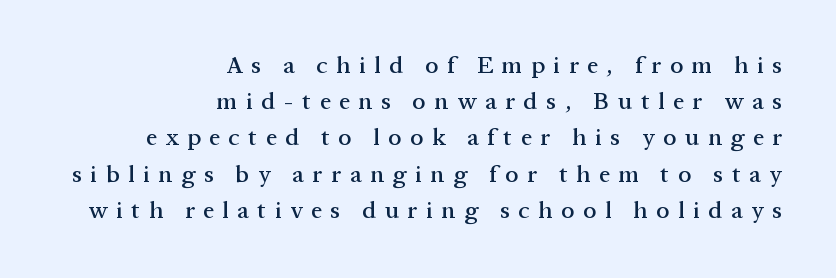
Q: Is the text italic (slanted)? A: No, it is upright.
Q: Is the text underlined? A: No.
Q: How is the paragraph aligned? A: Right-aligned.
Q: Is the spacing between letters normal or unusually wide? A: Unusually wide.
Q: Is the spacing between lines tight, normal or loose? A: Normal.
